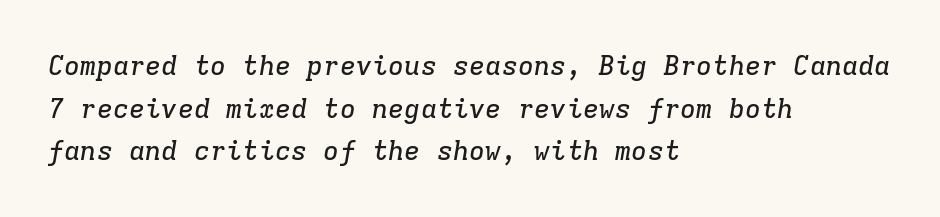
{"italic": "yes", "lean": "right", "slant_degrees": 9, "underline": "no", "align": "left", "line_spacing": "normal", "line_spacing_ratio": 1.58, "letter_spacing": "normal", "letter_spacing_em": 0.0, "glyph_px": 27}
